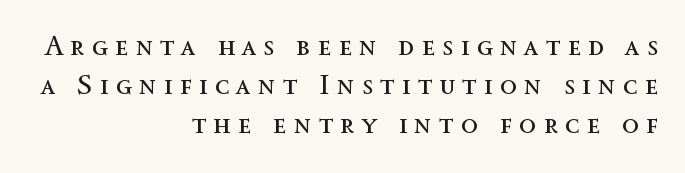
{"italic": "no", "bold": "no", "weight": "regular", "width": "normal", "x_height": "medium", "monospaced": "no", "underline": "no", "align": "right", "line_spacing": "normal", "line_spacing_ratio": 1.4, "letter_spacing": "wide", "letter_spacing_em": 0.26, "glyph_px": 28}
